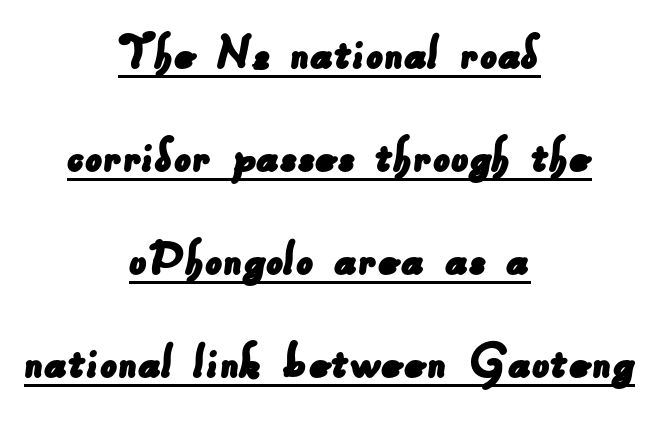
Q: Is the typeface a serif or a sans-serif typeface? A: Sans-serif.
Q: Is the text underlined? A: Yes.
Q: How is the paragraph aligned? A: Centered.
Q: Is the spacing between letters normal or unusually wide? A: Normal.
Q: Is the spacing between lines tight, normal or loose? A: Loose.
Q: Width (condensed, normal, or wide)? A: Normal.
Q: Stroke contrast? A: Low.
Q: x-height? A: Small.
Q: Monospaced? A: No.
